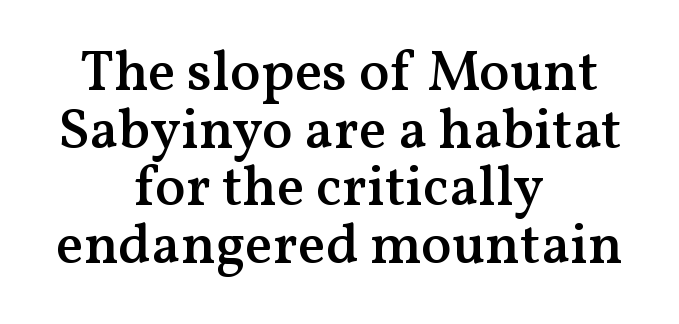
Varying glyph widths throughout — classic text-font behaviour. Caption: semibold face, moderately heavy strokes. The rendering keeps characters at their native spacing. No italicization has been applied; the sample stays upright. You can tell from the footed stems that serif type was used.
